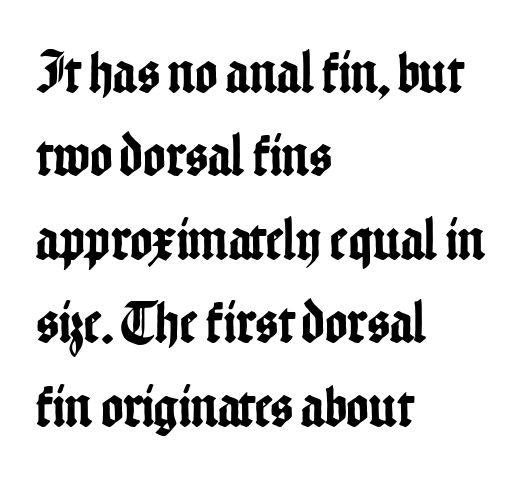
Q: Is the text italic (slanted)? A: No, it is upright.
Q: Is the typeface a serif or a sans-serif typeface? A: Sans-serif.
Q: Is the text underlined? A: No.
Q: How is the paragraph aligned? A: Left-aligned.
Q: Is the spacing between letters normal or unusually wide? A: Normal.
Q: Is the spacing between lines tight, normal or loose? A: Normal.
Q: Width (condensed, normal, or wide)? A: Condensed.
Q: Stroke contrast? A: Low.
Q: x-height? A: Medium.
Q: Monospaced? A: No.
